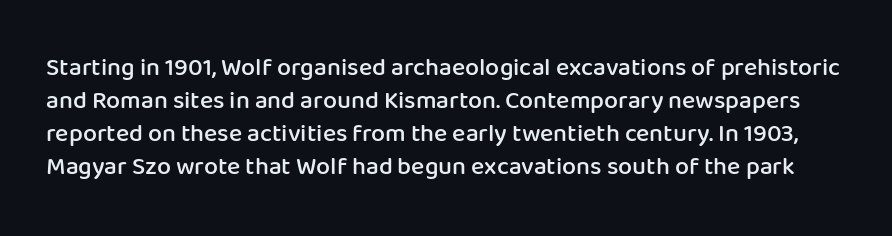
Honestly, the row spacing looks completely unremarkable. Is the type bold? Partly — it's a semibold, heavier than regular but not fully bold. The type sits square on the baseline with zero lean. The face used here is rendered with its standard letterfit. Each row of text sits above clean, open space.
